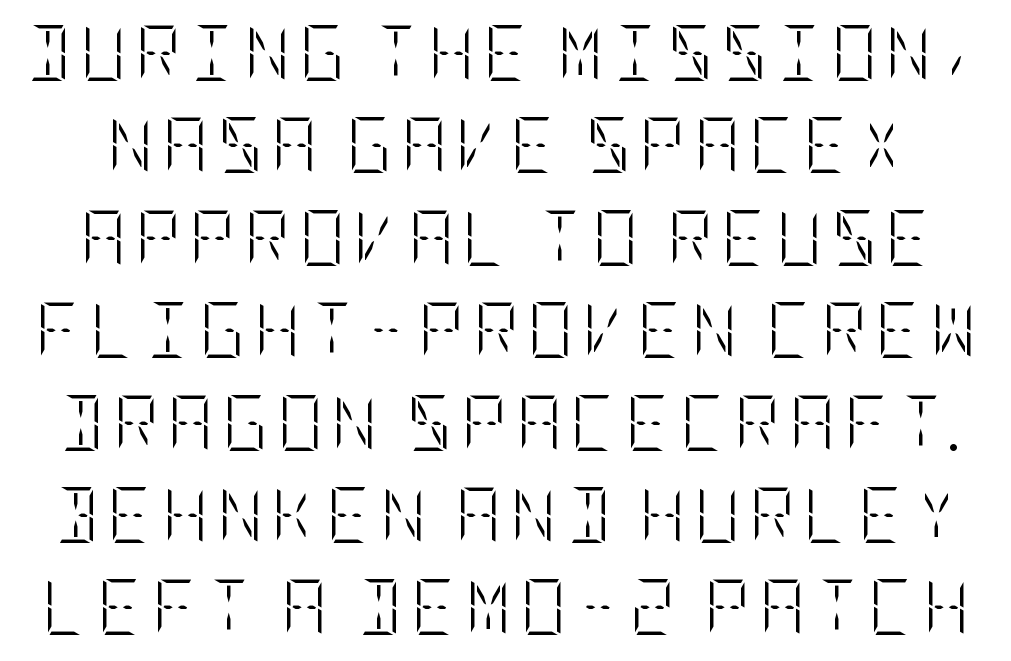
This is not heavy type; no bold has been used. Notice how descenders clear the ascenders below comfortably — that's standard leading. Posture: upright roman. The space beneath each line is pristine and unruled.
